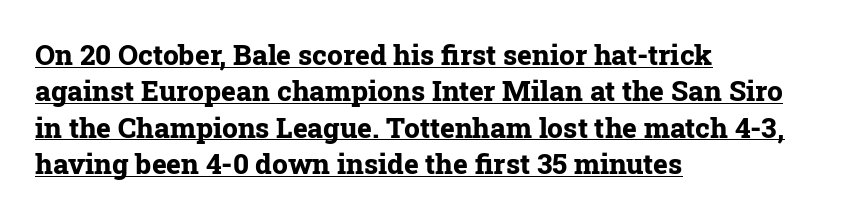
The image shows 28 px bold serif type, upright; set left-aligned, normal line spacing (1.3x), normal letter spacing, underlined; low stroke contrast and a medium x-height.
